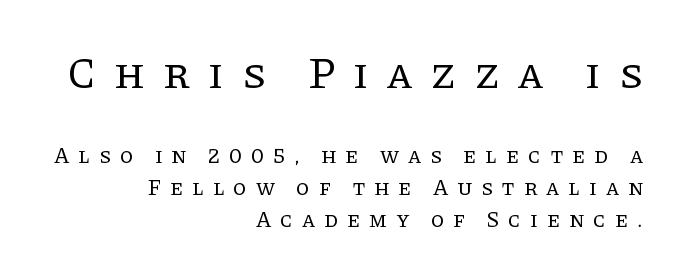
{"serif": "yes", "italic": "no", "bold": "no", "weight": "regular", "width": "normal", "stroke_contrast": "low", "x_height": "large", "monospaced": "no", "underline": "no", "align": "right", "line_spacing": "normal", "line_spacing_ratio": 1.45, "letter_spacing": "wide", "letter_spacing_em": 0.4, "larger_block": "first", "size_ratio": 2.0, "glyph_px": 44}
